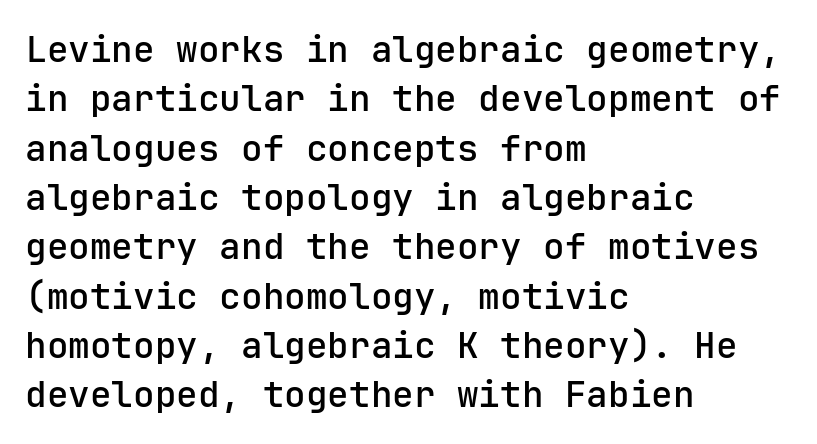
In CSS terms this would be text-align: left. Inter-character spacing is left at the font's built-in metrics. Is there much room between lines? A standard amount, neither cramped nor airy. Nope, not italic — everything's standing straight.
